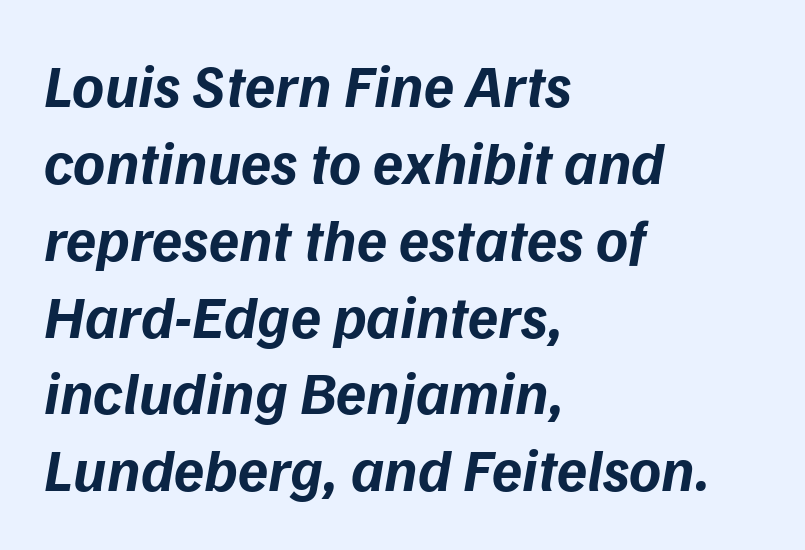
Q: Is the text bold? A: Yes.
Q: Is the typeface a serif or a sans-serif typeface? A: Sans-serif.
Q: Is the text underlined? A: No.
Q: How is the paragraph aligned? A: Left-aligned.
Q: Is the spacing between letters normal or unusually wide? A: Normal.
Q: Is the spacing between lines tight, normal or loose? A: Normal.
Q: Width (condensed, normal, or wide)? A: Normal.
Q: Stroke contrast? A: Low.
Q: x-height? A: Medium.
Q: Monospaced? A: No.
